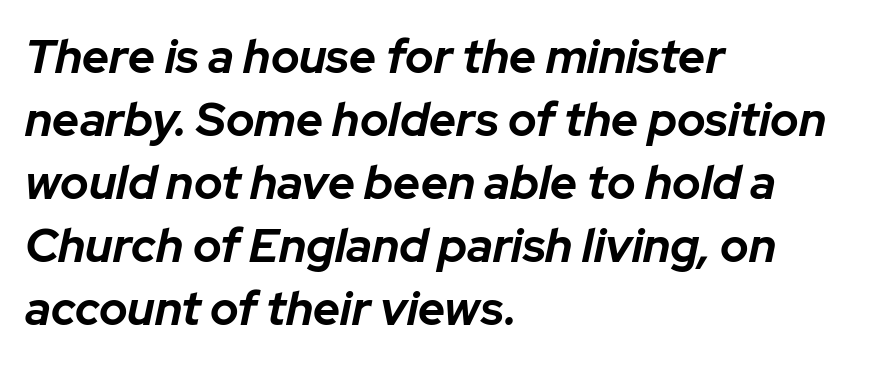
Pretty heavy lettering here — definitely bold. Vertical spacing — default. Does the copy run flush right? No — it runs flush left. Glance below the letters and you will spot only blank space.
